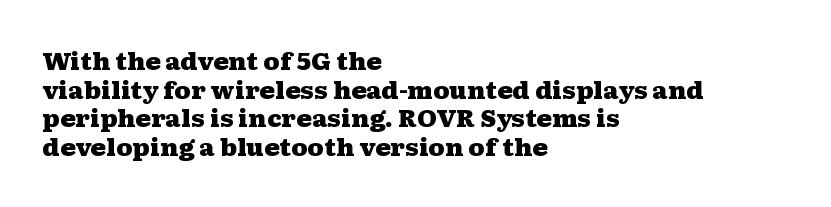
In CSS terms this would be text-align: left. On the weight axis this lands at bold, roughly 700. No word sits above an underline. Regarding leading, the lines here are spaced in the standard way. Quick note: not italic, upright. Glyph-to-glyph distance matches everyday printed text.
